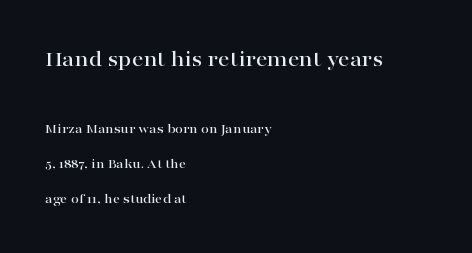
Q: Is the text italic (slanted)? A: No, it is upright.
Q: Is the text underlined? A: No.
Q: How is the paragraph aligned? A: Left-aligned.
Q: Is the spacing between letters normal or unusually wide? A: Normal.
Q: Is the spacing between lines tight, normal or loose? A: Loose.
Q: Which block of text is set in a larger size, the first (top) or the second (bottom)? A: The first (top) one.
